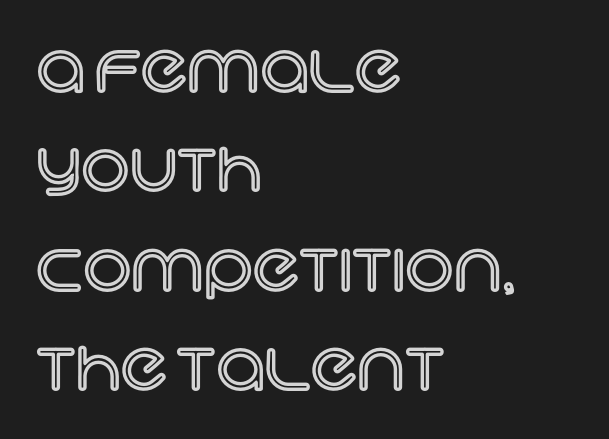
Does the copy run flush right? No — it runs flush left. Each word holds together tightly as a unit, with standard inter-letter gaps. No italicization has been applied; the sample stays upright. Underlining? Definitely not there.
